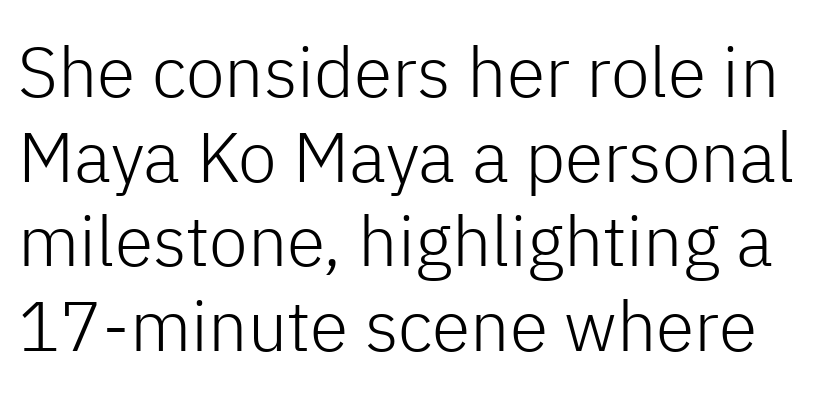
The image shows 70 px light sans-serif type, upright; set line spacing 1.21x, normal letter spacing, not underlined; low stroke contrast and a medium x-height.
